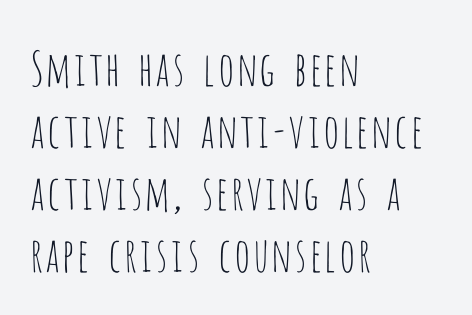
The image shows 47 px thin, condensed sans-serif type, upright; set left-aligned, normal line spacing (1.32x), normal letter spacing, not underlined; low stroke contrast and a large x-height.
